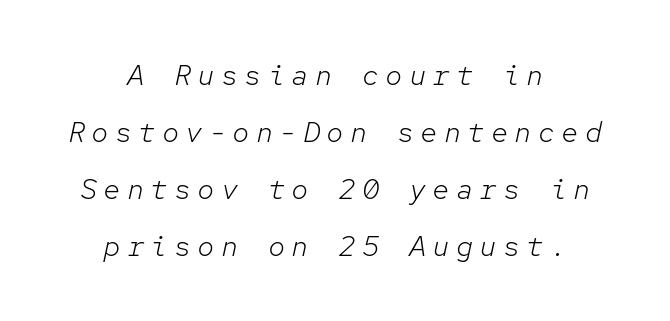
Beneath every word, the page is bare. The typeface has the unassuming heft of standard copy or less. Monospaced: the letters line up in strict vertical columns. Posture: slanted. Line spacing here is loose.
